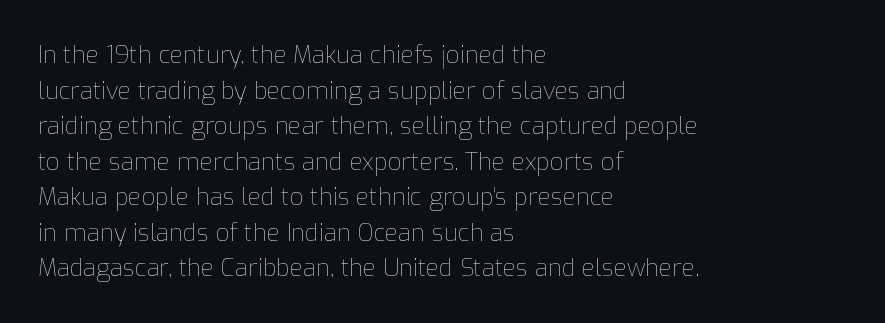
The image shows 24 px text type, upright; set left-aligned, normal line spacing (1.48x), normal letter spacing, not underlined.
